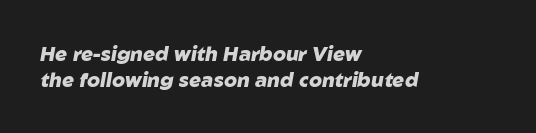
Q: Is the text bold? A: Yes.
Q: Is the text italic (slanted)? A: Yes, it leans right by about 10 degrees.
Q: Is the text underlined? A: No.
Q: How is the paragraph aligned? A: Left-aligned.
Q: Is the spacing between letters normal or unusually wide? A: Normal.
Q: Is the spacing between lines tight, normal or loose? A: Normal.
